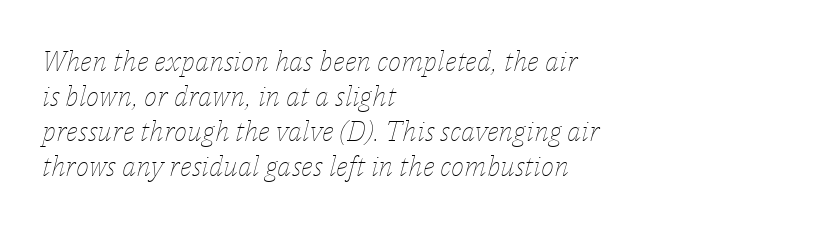
{"italic": "yes", "lean": "right", "slant_degrees": 14, "bold": "no", "weight": "thin", "width": "normal", "stroke_contrast": "low", "x_height": "medium", "monospaced": "no", "underline": "no", "align": "left", "line_spacing": "normal", "line_spacing_ratio": 1.25, "letter_spacing": "normal", "letter_spacing_em": 0.0, "glyph_px": 28}
